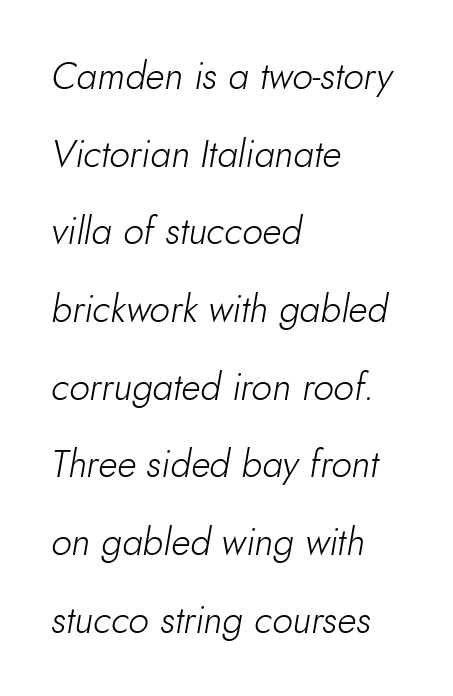
The image shows 37 px light type, italic (leaning right); set left-aligned, loose line spacing (2.1x), normal letter spacing, not underlined; low stroke contrast and a small x-height.
